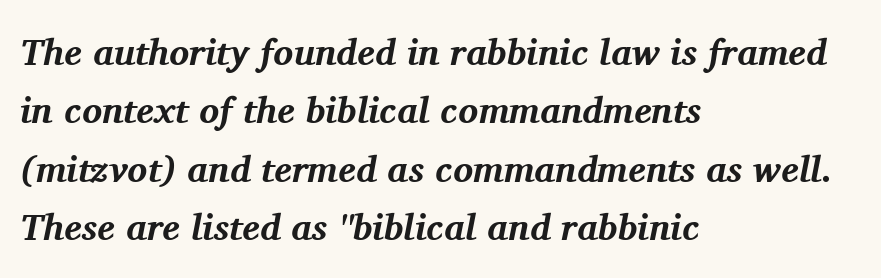
Q: Is the text bold? A: Yes.
Q: Is the text italic (slanted)? A: Yes, it leans right by about 11 degrees.
Q: Is the typeface a serif or a sans-serif typeface? A: Serif.
Q: Is the text underlined? A: No.
Q: How is the paragraph aligned? A: Left-aligned.
Q: Is the spacing between letters normal or unusually wide? A: Normal.
Q: Is the spacing between lines tight, normal or loose? A: Normal.
Q: Width (condensed, normal, or wide)? A: Normal.
Q: Stroke contrast? A: Medium.
Q: x-height? A: Medium.
Q: Monospaced? A: No.
